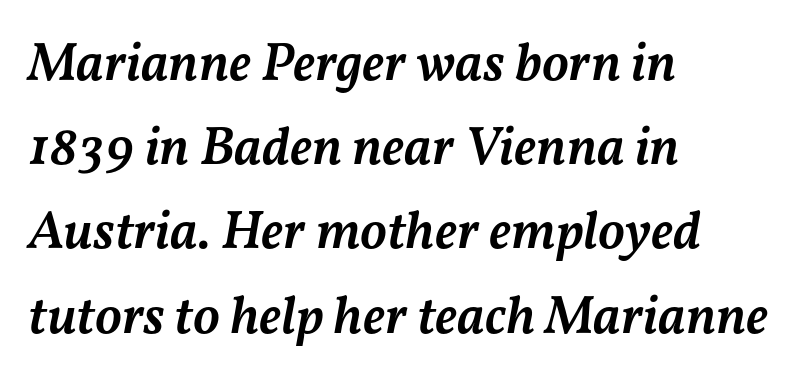
Underline: absent. Summary of vertical rhythm: regular, with standard interline spacing. Inter-character spacing is left at the font's built-in metrics. Caption: multi-line text, flush left, ragged right.
